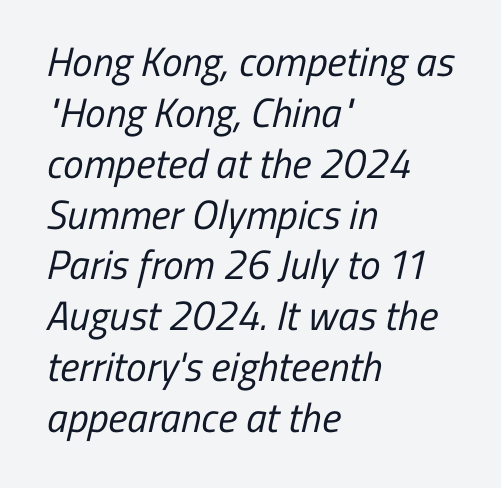
The typeface chosen for these lines omits serifs. The letterforms sit at book weight or below. The passage shown has conventional tracking throughout. A typesetter would call this proportional, since set widths differ per character. If you drew a ruler down the left edge, every line would touch it. The strip under each line holds only bare page.
